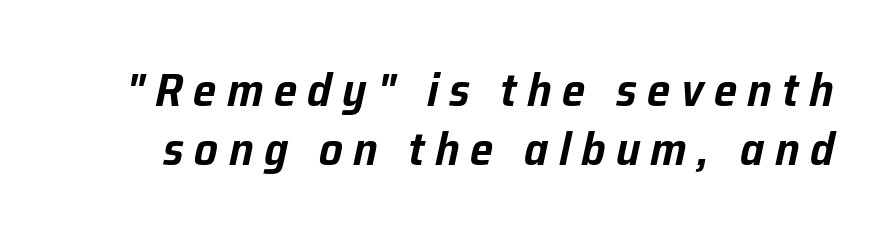
Is the letter spacing exaggerated? Yes — the characters are pushed far apart. The face used here is proportionally spaced, like ordinary book or web type. The passage shown leans; its letterforms are oblique. Plain, unruled lines of type. Normally led — the rows are evenly, conventionally spaced.
